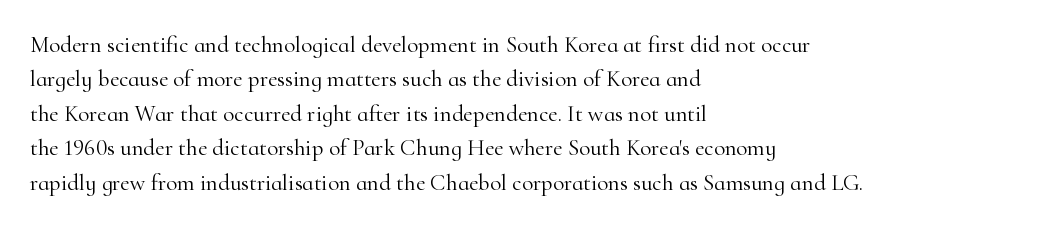
Q: Is the text bold? A: No.
Q: Is the text italic (slanted)? A: No, it is upright.
Q: Is the text underlined? A: No.
Q: How is the paragraph aligned? A: Left-aligned.
Q: Is the spacing between letters normal or unusually wide? A: Normal.
Q: Is the spacing between lines tight, normal or loose? A: Normal.
